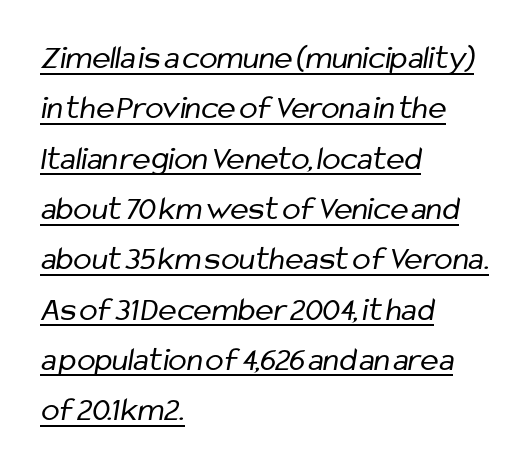
The designer left line spacing at the default. A typesetter would call this proportional, since set widths differ per character. Nobody touched the tracking dial on this one. No letter is thick-stroked: the sample isn't bold.
